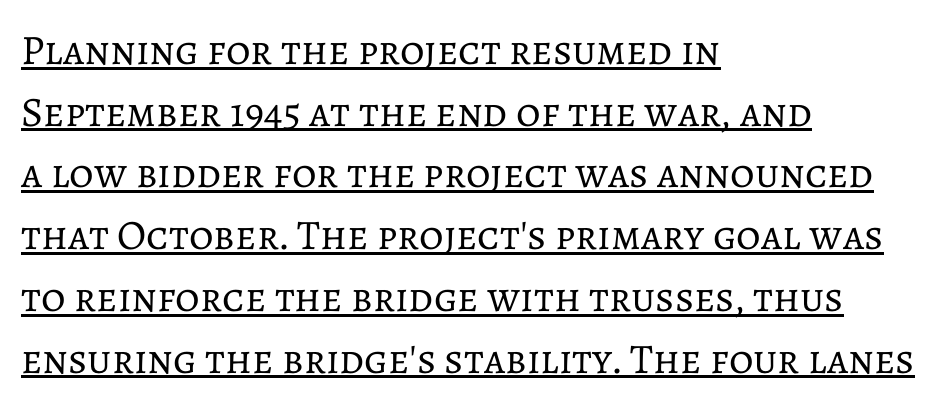
{"italic": "no", "bold": "no", "weight": "regular", "width": "normal", "stroke_contrast": "low", "x_height": "medium", "monospaced": "no", "underline": "yes", "align": "left", "line_spacing": "normal", "line_spacing_ratio": 1.47, "letter_spacing": "normal", "letter_spacing_em": 0.0, "glyph_px": 42}
